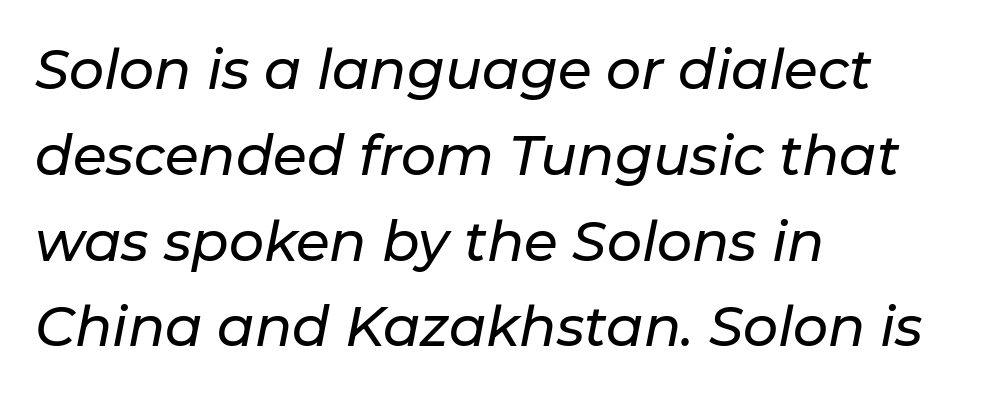
{"italic": "yes", "lean": "right", "slant_degrees": 11, "width": "normal", "stroke_contrast": "low", "x_height": "medium", "monospaced": "no", "underline": "no", "align": "left", "line_spacing": "normal", "line_spacing_ratio": 1.56, "letter_spacing": "normal", "letter_spacing_em": 0.0, "glyph_px": 55}
